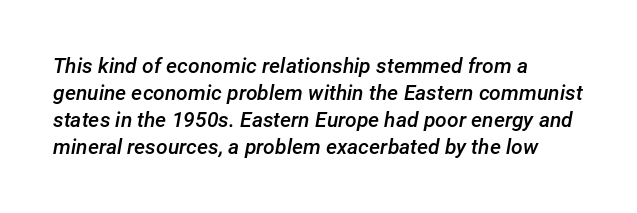
Compared with a centered layout, this one pins lines to the left instead. The lettering tilts uniformly, giving the passage an italic look. Reading down the column, the eye jumps a familiar distance to each next line. Students, note that the glyphs here touch the page at normal intervals.
